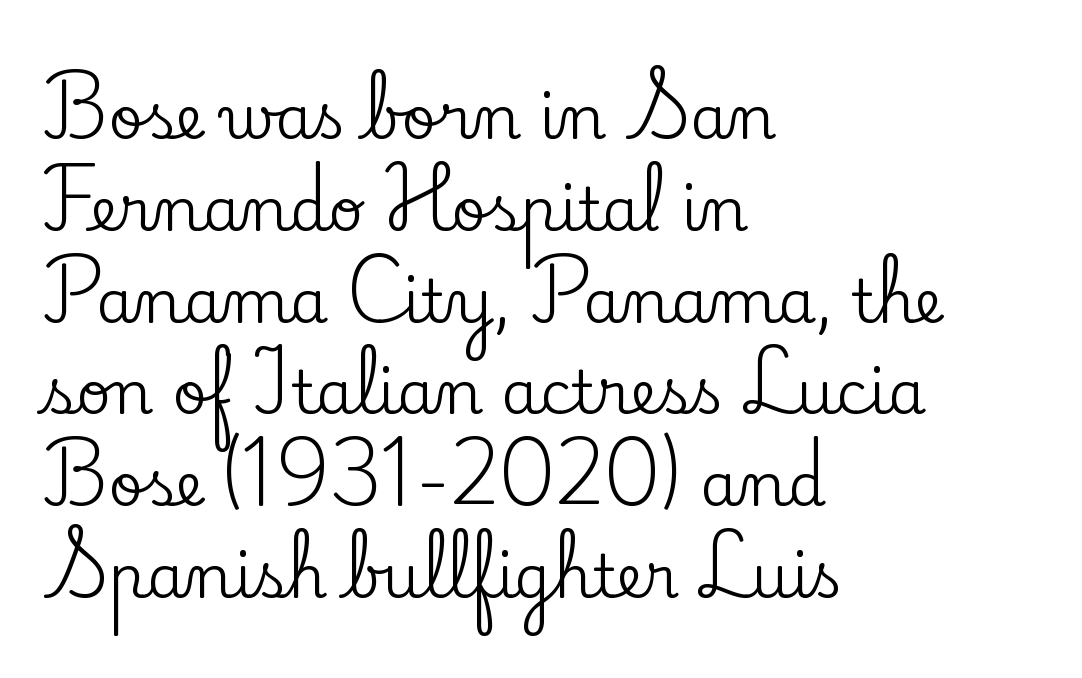
The passage shown is typeset with a serif family. A typesetter would call this leading conventional body-copy spacing. Compared with typical body copy, the letter spacing here is the same. The face used here is proportionally spaced, like ordinary book or web type. A bare baseline throughout the passage.
